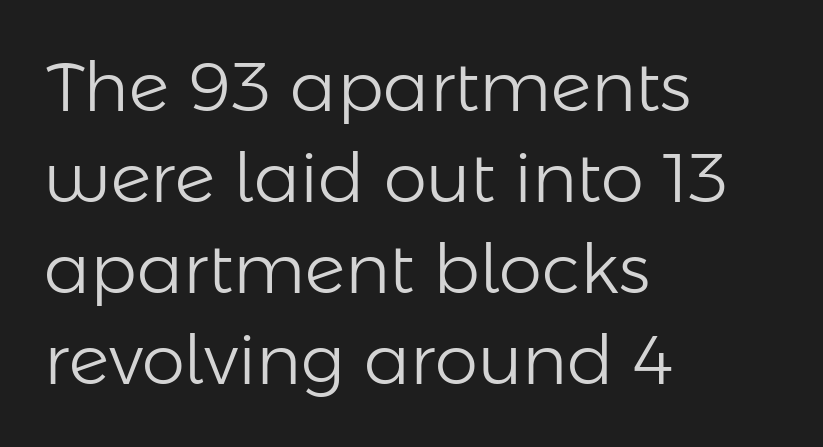
The image shows 69 px light sans-serif type, upright; set left-aligned, normal line spacing (1.32x), normal letter spacing, not underlined; low stroke contrast and a medium x-height.
